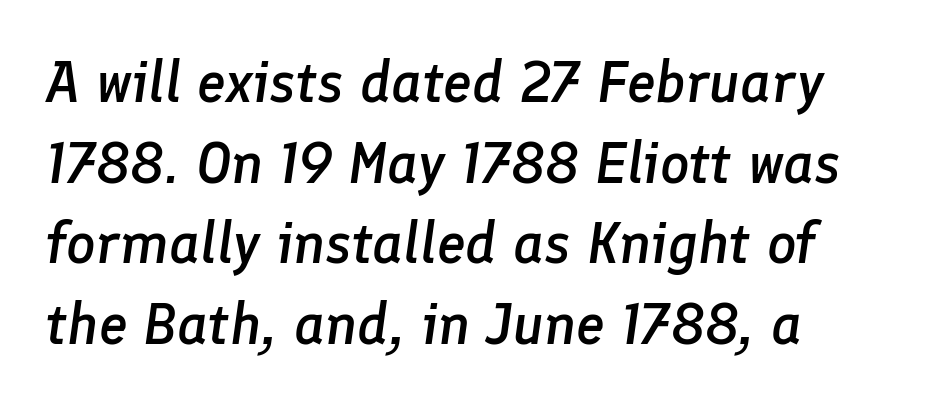
The image shows 58 px semibold type, italic (leaning right); set left-aligned, normal line spacing (1.39x), normal letter spacing, not underlined; low stroke contrast and a medium x-height.
